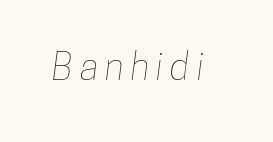
The image shows 37 px condensed type; set unusually wide letter spacing (+0.2 em), not underlined; low stroke contrast and a medium x-height.
